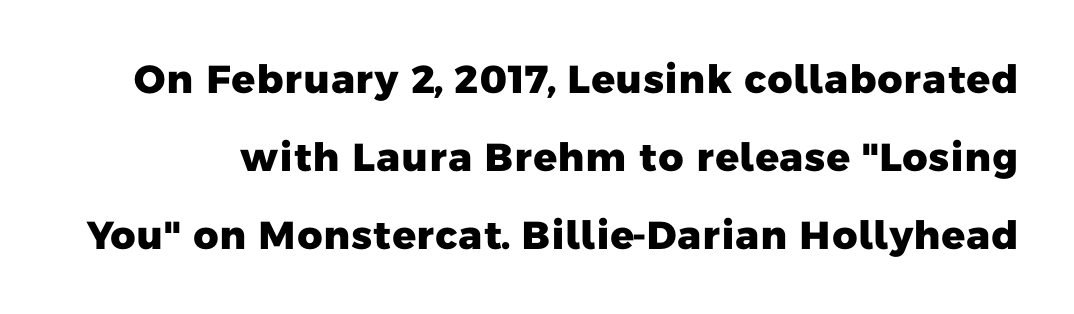
Baseline-to-baseline distance is far greater than the letter height. The space beneath each line is pristine and unruled. Each glyph is drawn with heavy, bold strokes. Character widths vary here, with narrow letters taking less room than wide ones.
